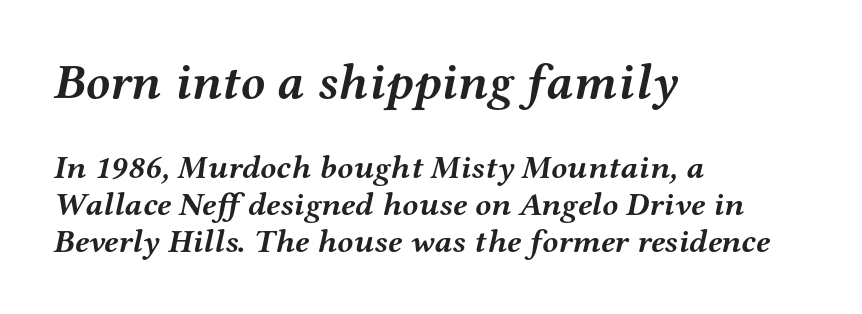
The image shows 50 px semibold, wide serif type, italic (leaning right); set left-aligned, tight line spacing (1.11x), normal letter spacing, not underlined; the first (top) block is 1.52x larger; medium stroke contrast and a medium x-height.
